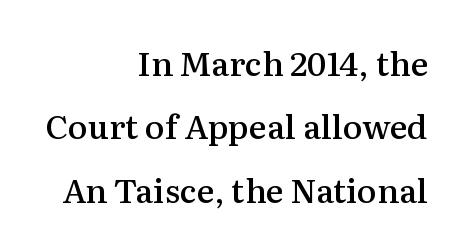
The image shows 33 px semibold serif type, upright; set right-aligned, loose line spacing (1.92x), normal letter spacing, not underlined; medium stroke contrast and a medium x-height.
